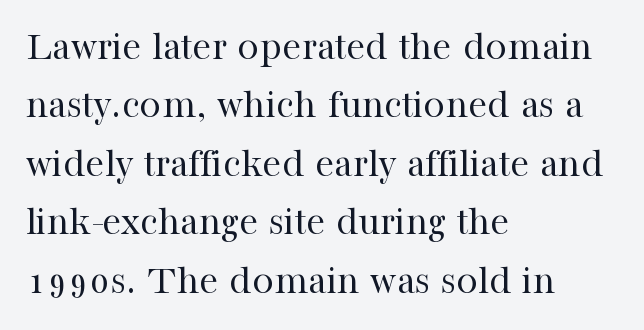
The weight would be labelled regular, book, light, or lighter still. A classic flush-left, rag-right setting is used for this passage. This sample uses an upright cut, with every glyph sitting square on the baseline. The area under the type is left untouched. Nothing unusual about the tracking: characters are spaced as the font intends.
